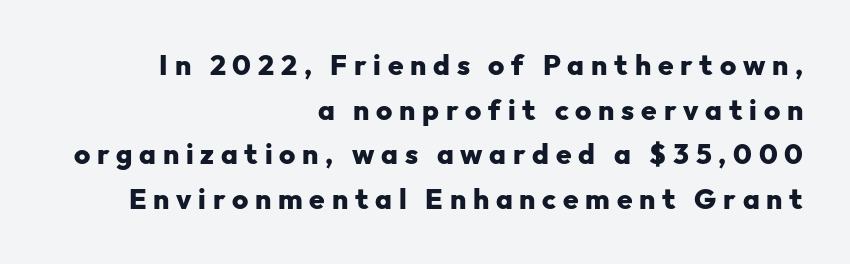
The text block is weighted toward the right margin, trailing off unevenly leftward. These lines have a slow, spaced-out rhythm from letter to letter. The characters look thick and weighty, a clear bold. The rendering shows plain stroke endings on the letterforms — a sans-serif design.
